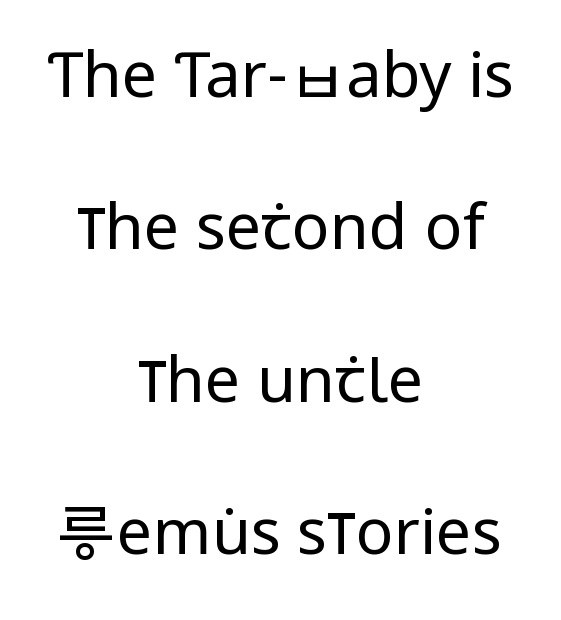
{"serif": "no", "italic": "no", "bold": "no", "weight": "regular", "width": "condensed", "stroke_contrast": "low", "x_height": "large", "monospaced": "no", "underline": "no", "align": "center", "line_spacing": "loose", "line_spacing_ratio": 2.42, "letter_spacing": "normal", "letter_spacing_em": 0.0, "glyph_px": 63}
